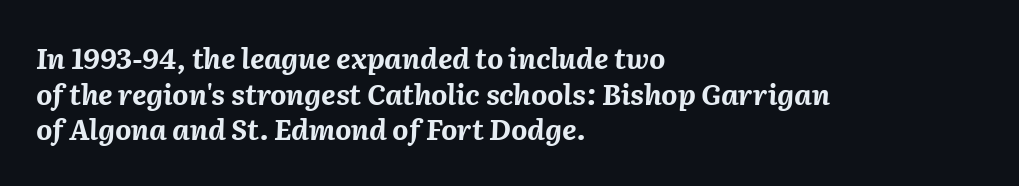
The image shows 28 px bold type, italic (leaning right); set left-aligned, normal line spacing (1.27x), normal letter spacing, not underlined; medium stroke contrast and a medium x-height.
